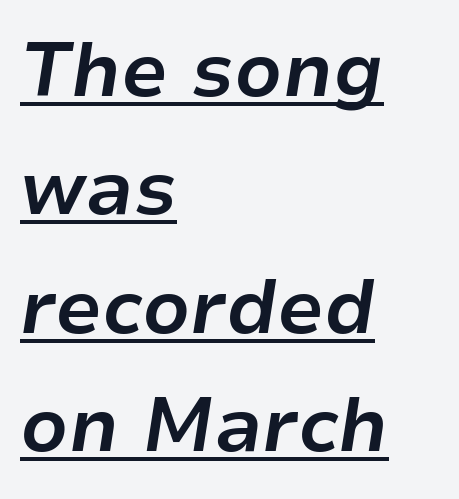
Q: Is the text bold? A: Yes.
Q: Is the text italic (slanted)? A: Yes, it leans right by about 9 degrees.
Q: Is the text underlined? A: Yes.
Q: How is the paragraph aligned? A: Left-aligned.
Q: Is the spacing between letters normal or unusually wide? A: Normal.
Q: Is the spacing between lines tight, normal or loose? A: Normal.
Q: Width (condensed, normal, or wide)? A: Normal.
Q: Stroke contrast? A: Low.
Q: x-height? A: Medium.
Q: Monospaced? A: No.
